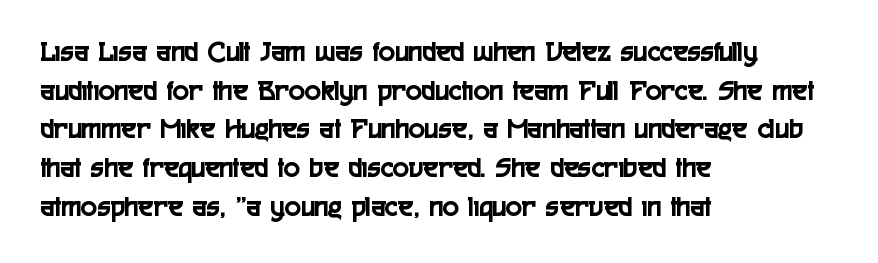
The designer went with a sans here, leaving each stem footless. Is the letter spacing exaggerated? No — it looks like the ordinary default. The specimen omits any rule beneath the text block's lines. Notice how the stems are strictly vertical — no italics here. A typesetter would call this proportional, since set widths differ per character. In CSS terms this would be text-align: left.
